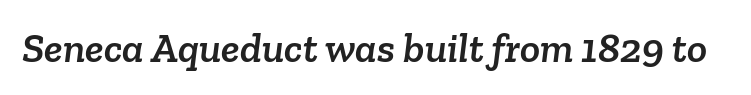
The image shows 42 px serif type; set normal letter spacing, not underlined; low stroke contrast and a medium x-height.
